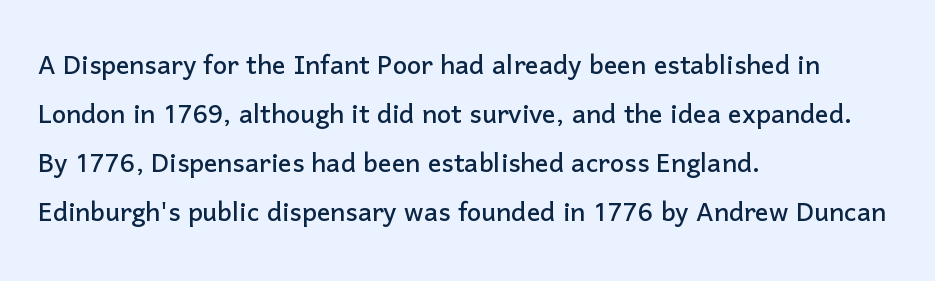
{"serif": "no", "italic": "no", "width": "normal", "stroke_contrast": "low", "x_height": "medium", "monospaced": "no", "underline": "no", "align": "left", "line_spacing": "normal", "line_spacing_ratio": 1.44, "letter_spacing": "normal", "letter_spacing_em": 0.0, "glyph_px": 34}
